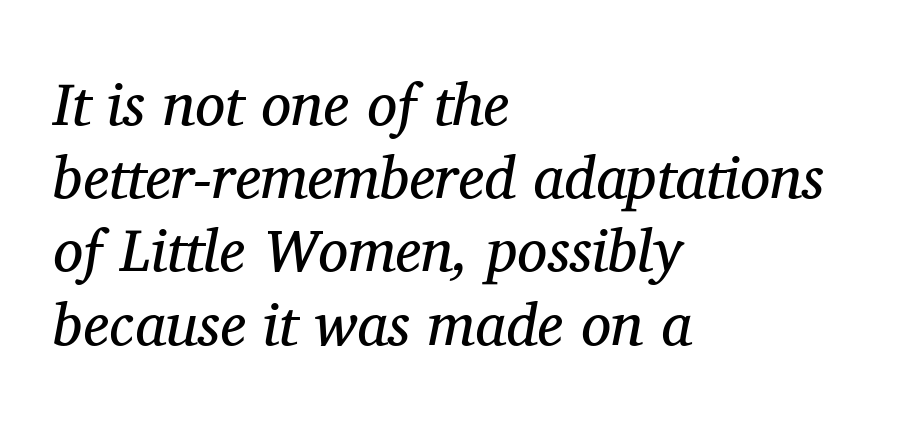
The image shows 60 px regular-weight serif type, italic (leaning right); set left-aligned, line spacing 1.22x, normal letter spacing, not underlined; medium stroke contrast and a medium x-height.
